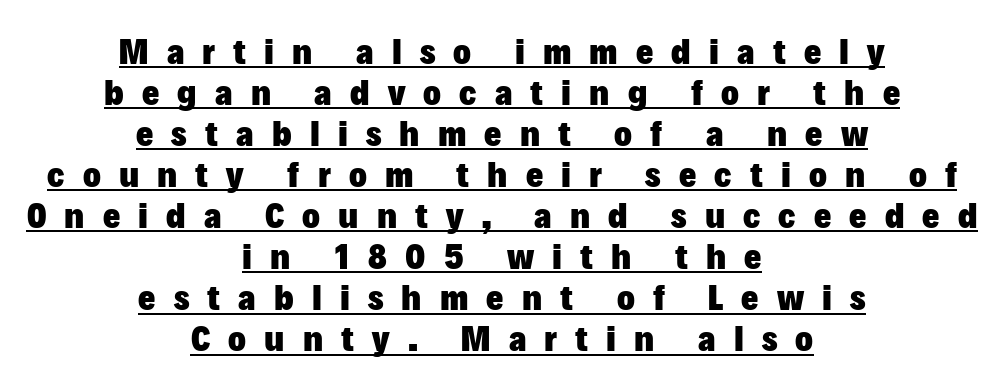
{"serif": "no", "italic": "no", "bold": "yes", "weight": "heavy", "width": "normal", "stroke_contrast": "low", "x_height": "medium", "monospaced": "no", "underline": "yes", "align": "center", "line_spacing": "tight", "line_spacing_ratio": 1.11, "letter_spacing": "wide", "letter_spacing_em": 0.49, "glyph_px": 37}
